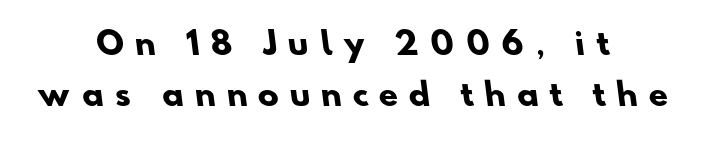
The image shows 31 px heavy sans-serif type; set centered, normal line spacing (1.64x), unusually wide letter spacing (+0.36 em), not underlined; low stroke contrast and a small x-height.
